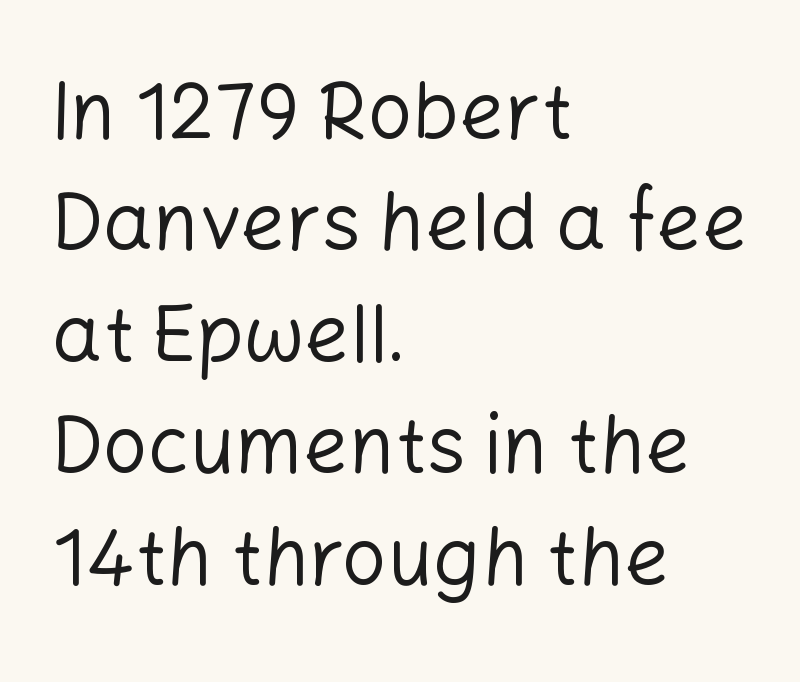
{"serif": "no", "italic": "no", "bold": "no", "weight": "regular", "width": "normal", "stroke_contrast": "low", "x_height": "medium", "monospaced": "no", "underline": "no", "align": "left", "line_spacing": "normal", "line_spacing_ratio": 1.41, "letter_spacing": "normal", "letter_spacing_em": 0.0, "glyph_px": 79}
